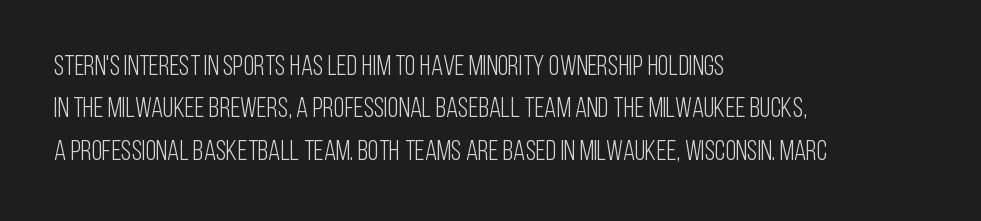
The image shows 28 px light, condensed sans-serif type, upright; set left-aligned, normal line spacing (1.51x), normal letter spacing, not underlined; low stroke contrast and a large x-height.
